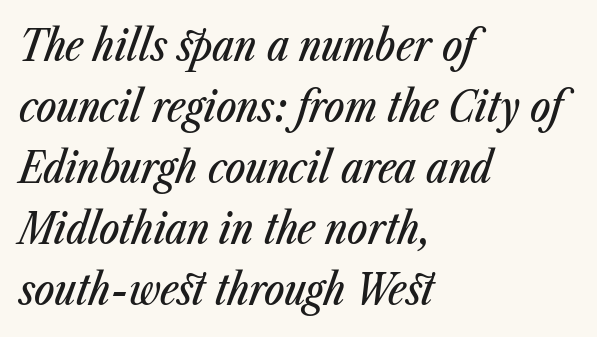
{"italic": "yes", "lean": "right", "slant_degrees": 23, "width": "condensed", "stroke_contrast": "low", "x_height": "medium", "monospaced": "no", "underline": "no", "align": "left", "line_spacing": "normal", "line_spacing_ratio": 1.42, "letter_spacing": "normal", "letter_spacing_em": 0.0, "glyph_px": 43}
